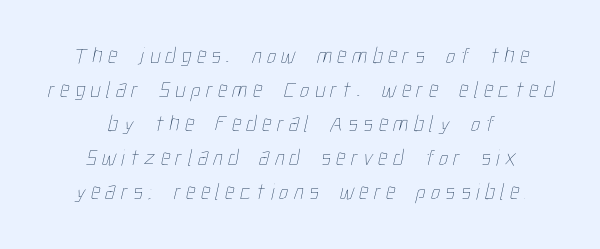
{"bold": "no", "underline": "no", "align": "center", "line_spacing": "normal", "line_spacing_ratio": 1.48, "letter_spacing": "wide", "letter_spacing_em": 0.24, "glyph_px": 23}
